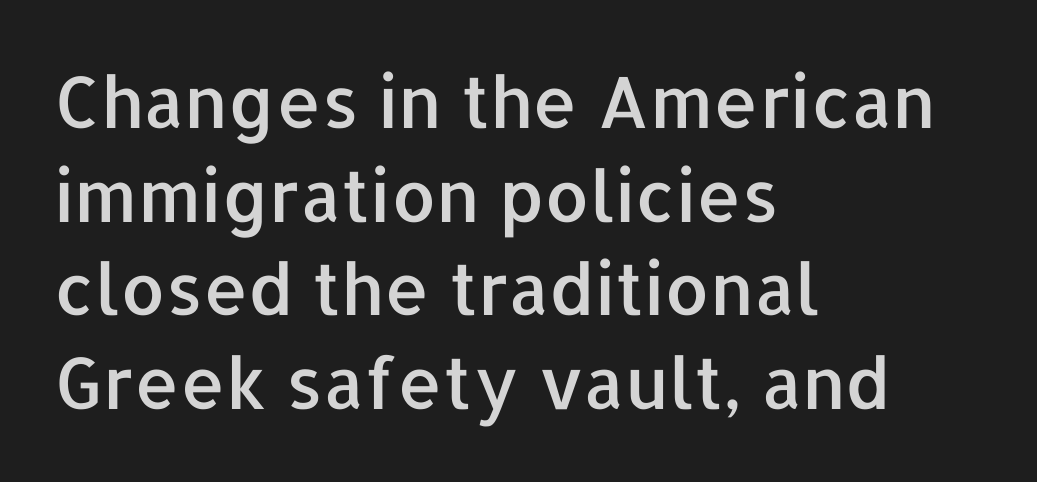
Q: Is the text italic (slanted)? A: No, it is upright.
Q: Is the typeface a serif or a sans-serif typeface? A: Sans-serif.
Q: Is the text underlined? A: No.
Q: How is the paragraph aligned? A: Left-aligned.
Q: Is the spacing between letters normal or unusually wide? A: Normal.
Q: Is the spacing between lines tight, normal or loose? A: Normal.
Q: Width (condensed, normal, or wide)? A: Normal.
Q: Stroke contrast? A: Low.
Q: x-height? A: Medium.
Q: Monospaced? A: No.
